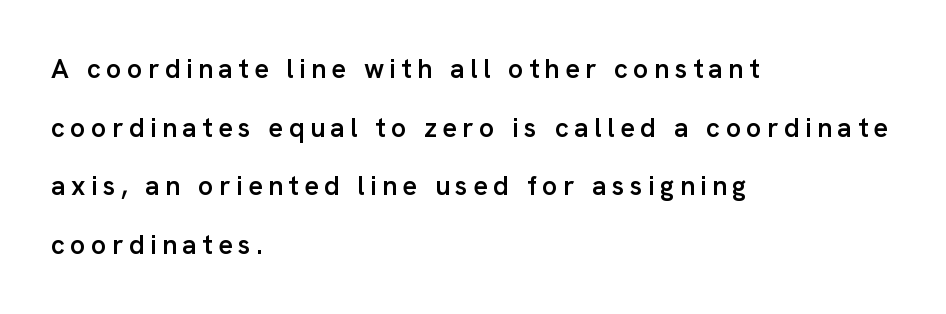
{"italic": "no", "bold": "semi", "underline": "no", "align": "left", "line_spacing": "loose", "line_spacing_ratio": 2.17, "letter_spacing": "wide", "letter_spacing_em": 0.2, "glyph_px": 27}
